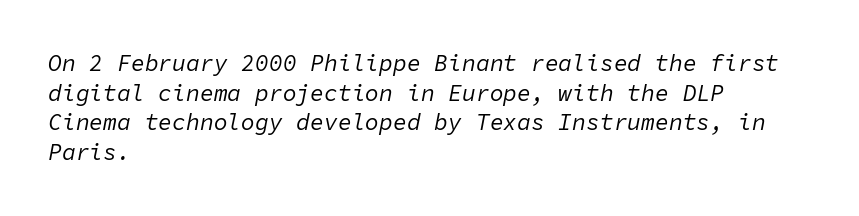
Q: Is the text bold? A: No.
Q: Is the text italic (slanted)? A: Yes, it leans right by about 11 degrees.
Q: Is the text underlined? A: No.
Q: How is the paragraph aligned? A: Left-aligned.
Q: Is the spacing between letters normal or unusually wide? A: Normal.
Q: Is the spacing between lines tight, normal or loose? A: Normal.
